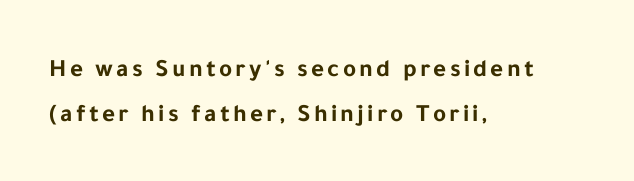
The image shows 25 px bold type, upright; set left-aligned, line spacing 1.8x, not underlined.
